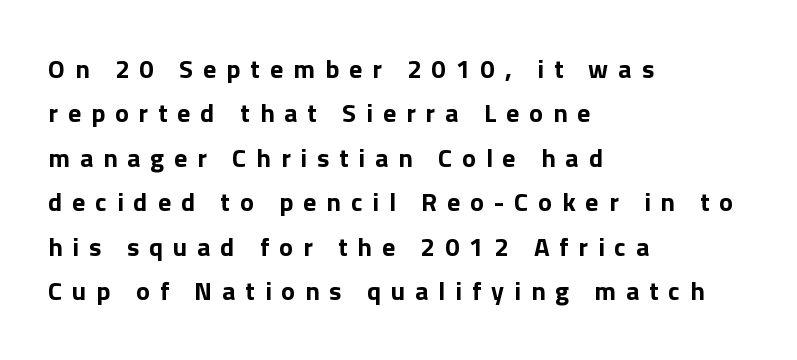
{"italic": "no", "bold": "yes", "underline": "no", "align": "left", "line_spacing_ratio": 1.71, "letter_spacing": "wide", "letter_spacing_em": 0.38, "glyph_px": 26}
